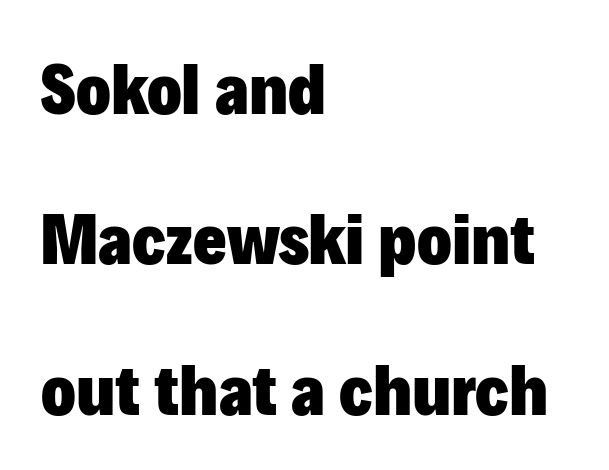
The image shows 72 px heavy sans-serif type, upright; set left-aligned, loose line spacing (2.09x), normal letter spacing, not underlined; low stroke contrast and a medium x-height.
